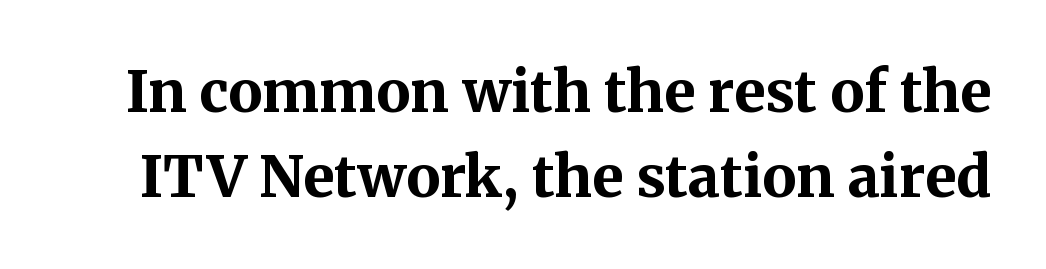
{"serif": "yes", "italic": "no", "bold": "yes", "weight": "bold", "width": "normal", "stroke_contrast": "medium", "x_height": "medium", "monospaced": "no", "underline": "no", "line_spacing": "normal", "line_spacing_ratio": 1.5, "letter_spacing": "normal", "letter_spacing_em": 0.0, "glyph_px": 57}
